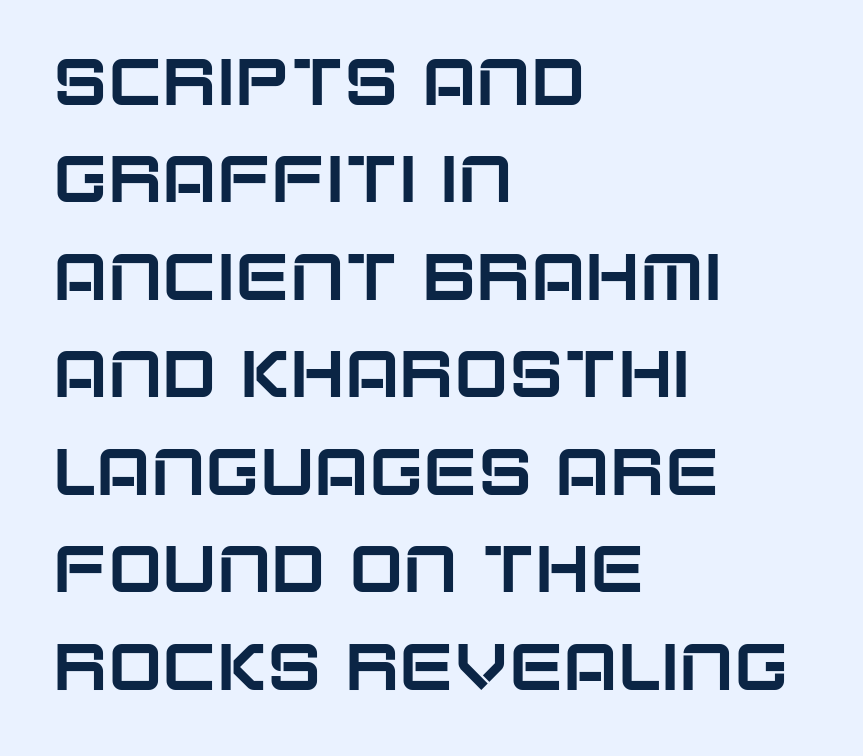
{"serif": "no", "italic": "no", "width": "normal", "stroke_contrast": "low", "x_height": "large", "monospaced": "no", "underline": "no", "align": "left", "line_spacing": "normal", "line_spacing_ratio": 1.5, "letter_spacing": "normal", "letter_spacing_em": 0.0, "glyph_px": 65}
